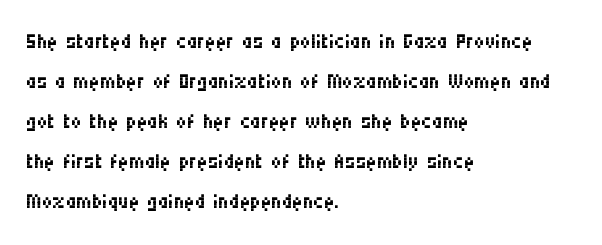
The image shows 29 px regular-weight, condensed sans-serif type, upright; set left-aligned, normal line spacing (1.38x), normal letter spacing, not underlined; medium stroke contrast and a large x-height.
